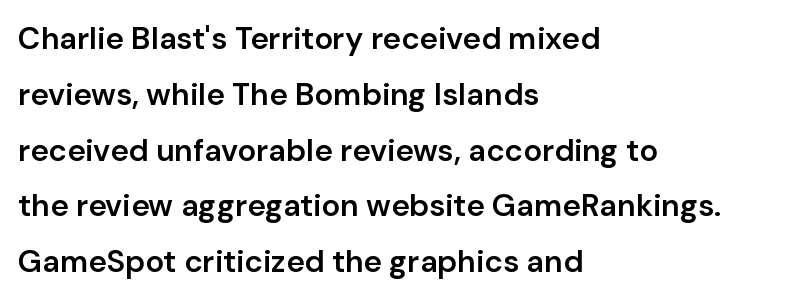
The image shows 31 px semibold sans-serif type, upright; set left-aligned, line spacing 1.8x, normal letter spacing, not underlined; low stroke contrast and a medium x-height.
